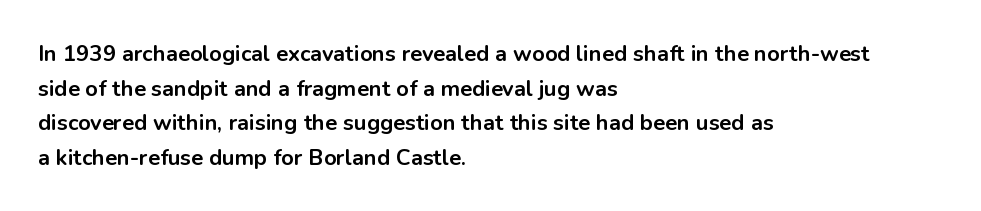
Q: Is the text bold? A: Yes.
Q: Is the text italic (slanted)? A: No, it is upright.
Q: Is the text underlined? A: No.
Q: How is the paragraph aligned? A: Left-aligned.
Q: Is the spacing between letters normal or unusually wide? A: Normal.
Q: Is the spacing between lines tight, normal or loose? A: Normal.
